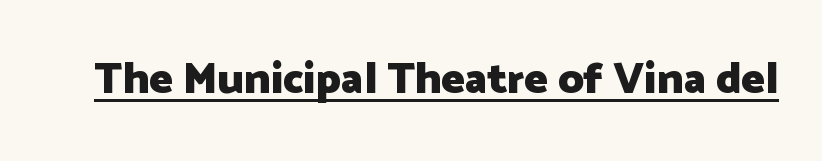
The passage shown is typed in a proportional face where columns would drift. Each glyph is drawn with heavy, bold strokes. Like a heading marked for emphasis, these lines bear an underscore. Is there any slant? The stems are plumb.
